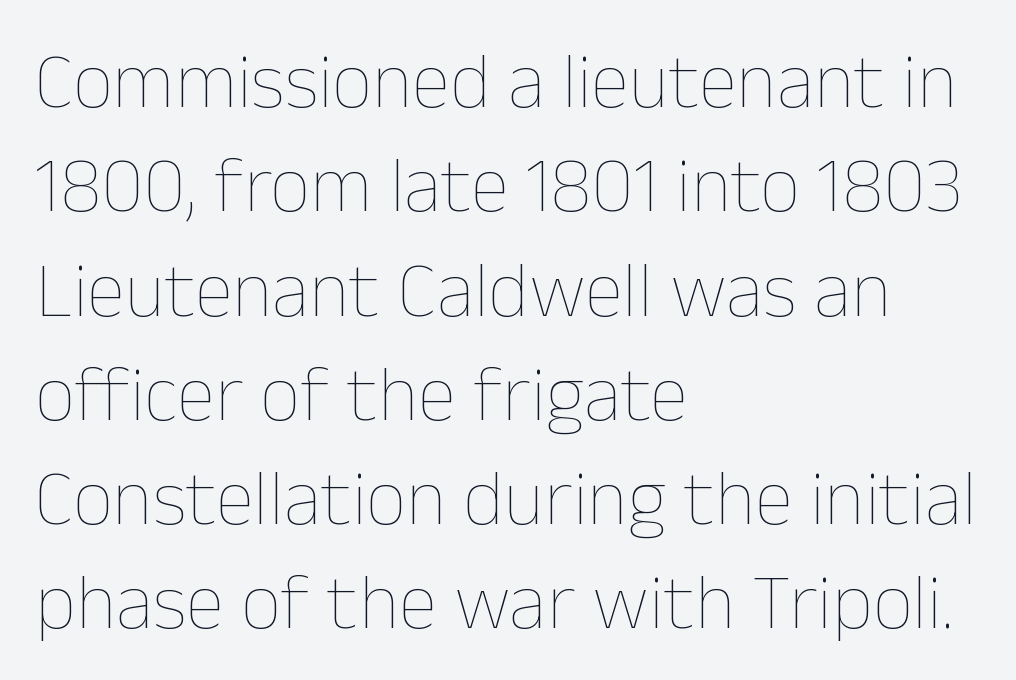
Q: Is the text bold? A: No.
Q: Is the text italic (slanted)? A: No, it is upright.
Q: Is the text underlined? A: No.
Q: How is the paragraph aligned? A: Left-aligned.
Q: Is the spacing between letters normal or unusually wide? A: Normal.
Q: Is the spacing between lines tight, normal or loose? A: Normal.
Q: Width (condensed, normal, or wide)? A: Normal.
Q: Stroke contrast? A: Low.
Q: x-height? A: Medium.
Q: Monospaced? A: No.
